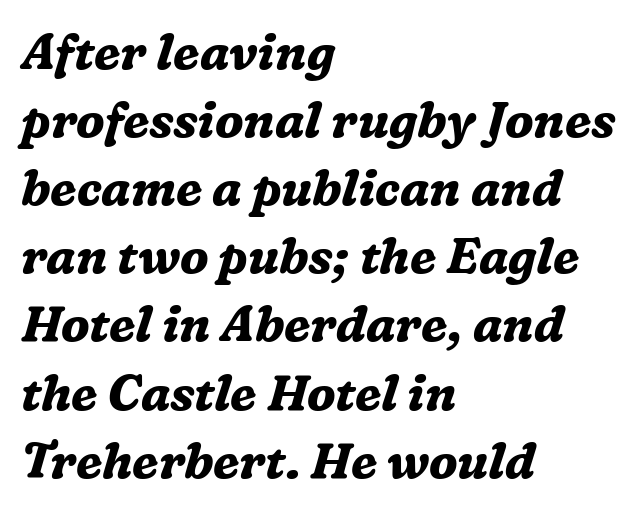
Q: Is the text bold? A: Yes.
Q: Is the text italic (slanted)? A: Yes, it leans right by about 16 degrees.
Q: Is the typeface a serif or a sans-serif typeface? A: Serif.
Q: Is the text underlined? A: No.
Q: How is the paragraph aligned? A: Left-aligned.
Q: Is the spacing between letters normal or unusually wide? A: Normal.
Q: Is the spacing between lines tight, normal or loose? A: Normal.
Q: Width (condensed, normal, or wide)? A: Normal.
Q: Stroke contrast? A: Medium.
Q: x-height? A: Medium.
Q: Monospaced? A: No.
